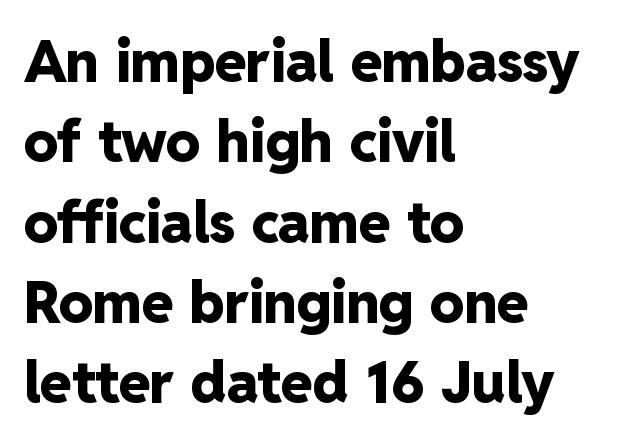
The letters advance in unequal steps, a hallmark of proportional type. Underlining? Definitely not there. The compositor pushed each line to the left boundary. Compared with an ordinary text face, these strokes are far heavier — a full bold. Designer's note — italics off, roman on.
